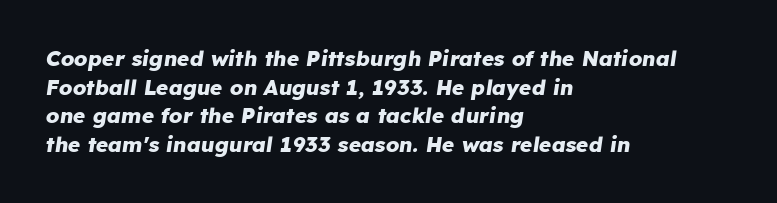
{"italic": "yes", "lean": "right", "slant_degrees": 8, "bold": "yes", "underline": "no", "align": "left", "line_spacing": "normal", "line_spacing_ratio": 1.36, "letter_spacing": "normal", "letter_spacing_em": 0.0, "glyph_px": 21}
